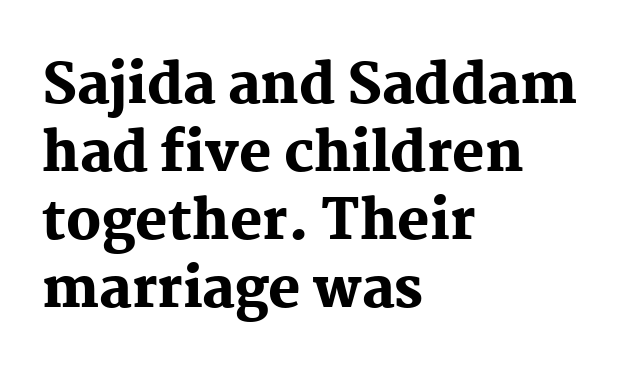
Type without underlining. Examine the stroke ends and you'll spot serifs. Caption: multi-line text, flush left, ragged right. The font is running at its bold setting. Do the characters align in a grid? No, the font is proportional.
